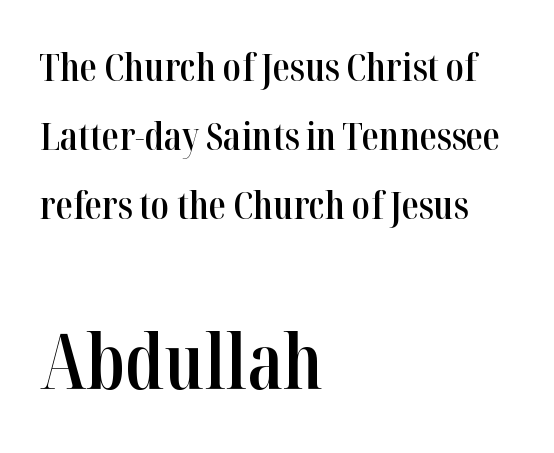
You can tell it's not italic because the verticals are truly vertical. Each letter keeps its own natural width here, so spacing adapts to shape. Caption: standard tracking, unaltered. Does the copy run flush right? No — it runs flush left. Compared with an ordinary text face, these strokes are moderately heavier — a semibold.
